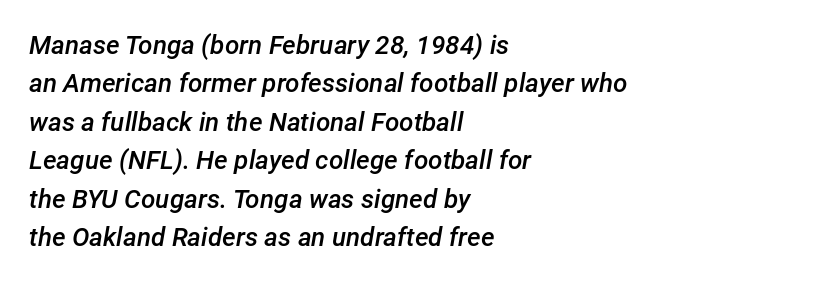
This sample is left-justified, so line endings fall wherever the words run out. The space beneath each line is pristine and unruled. The text carries the slant typical of an italic or oblique font. Evenly set lines give the paragraph a standard silhouette.
